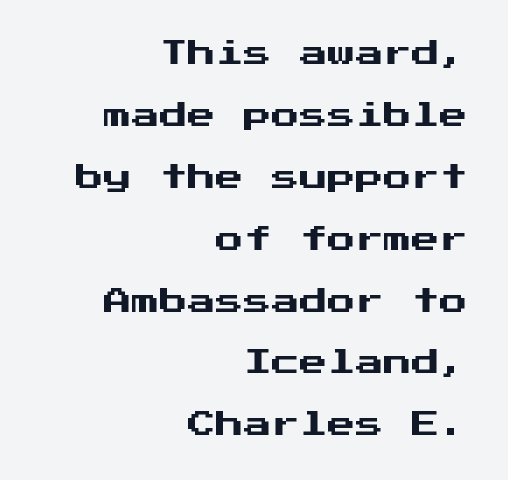
The image shows 28 px sans-serif type, upright; set right-aligned, loose line spacing (2.21x), normal letter spacing, not underlined; medium stroke contrast and a medium x-height.
